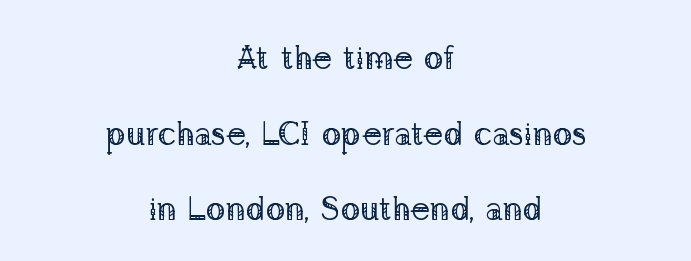
{"serif": "yes", "italic": "no", "bold": "no", "weight": "regular", "width": "normal", "stroke_contrast": "low", "x_height": "medium", "monospaced": "no", "underline": "no", "align": "center", "line_spacing": "loose", "line_spacing_ratio": 2.29, "letter_spacing": "normal", "letter_spacing_em": 0.0, "glyph_px": 33}
